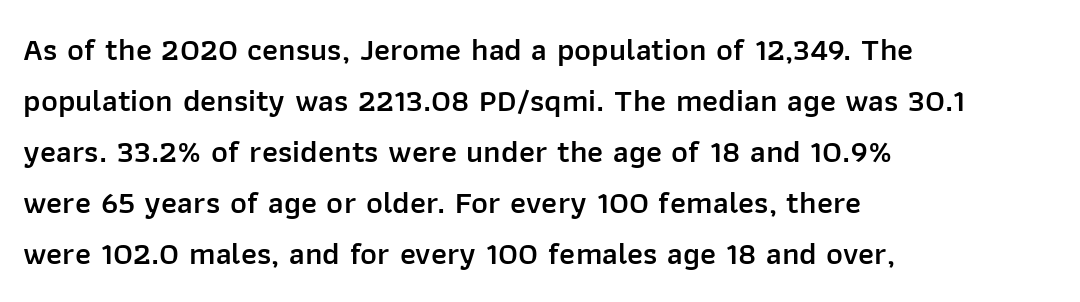
The image shows 32 px semibold sans-serif type, upright; set left-aligned, normal line spacing (1.59x), normal letter spacing, not underlined; low stroke contrast and a medium x-height.
